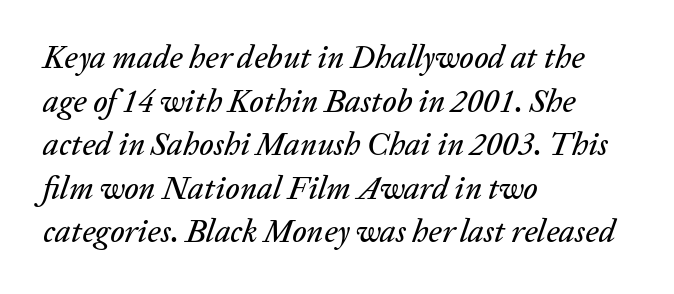
Q: Is the text italic (slanted)? A: Yes, it leans right by about 20 degrees.
Q: Is the text underlined? A: No.
Q: How is the paragraph aligned? A: Left-aligned.
Q: Is the spacing between letters normal or unusually wide? A: Normal.
Q: Is the spacing between lines tight, normal or loose? A: Normal.
Q: Width (condensed, normal, or wide)? A: Normal.
Q: Stroke contrast? A: Low.
Q: x-height? A: Medium.
Q: Monospaced? A: No.
